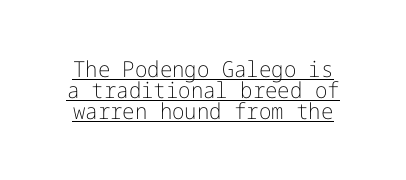
Honestly, the rows look squashed on top of each other. The passage shown is not bold in any degree. Emphasis is given by a line drawn under the lettering. Notice how the stems are strictly vertical — no italics here. Compared with typical body copy, the letter spacing here is the same.
